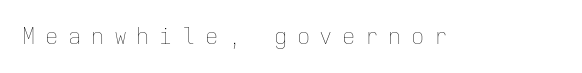
The image shows 22 px text type, upright; set unusually wide letter spacing (+0.44 em), not underlined.
